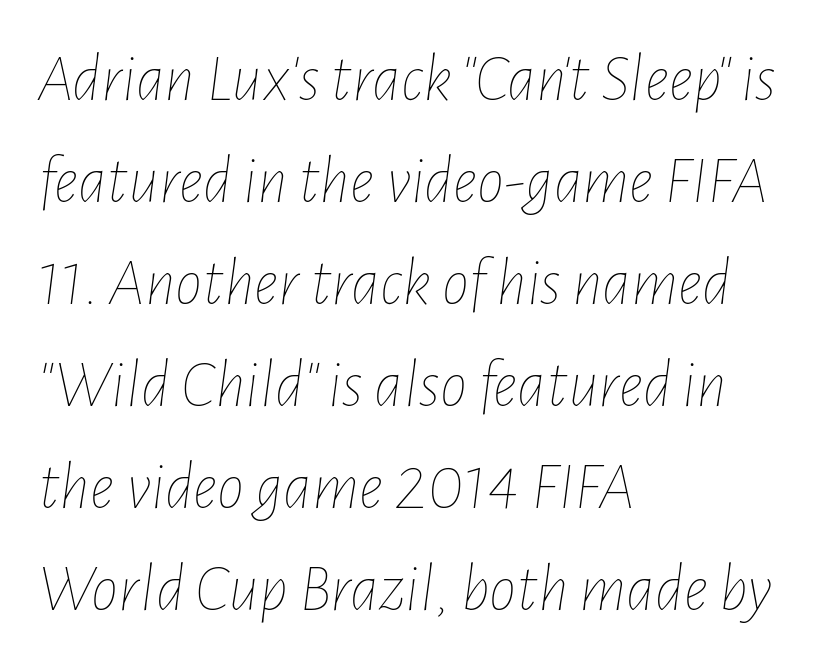
Q: Is the text bold? A: No.
Q: Is the text italic (slanted)? A: Yes, it leans right by about 7 degrees.
Q: Is the text underlined? A: No.
Q: How is the paragraph aligned? A: Left-aligned.
Q: Is the spacing between letters normal or unusually wide? A: Normal.
Q: Is the spacing between lines tight, normal or loose? A: Normal.
Q: Width (condensed, normal, or wide)? A: Condensed.
Q: Stroke contrast? A: Low.
Q: x-height? A: Medium.
Q: Monospaced? A: No.
